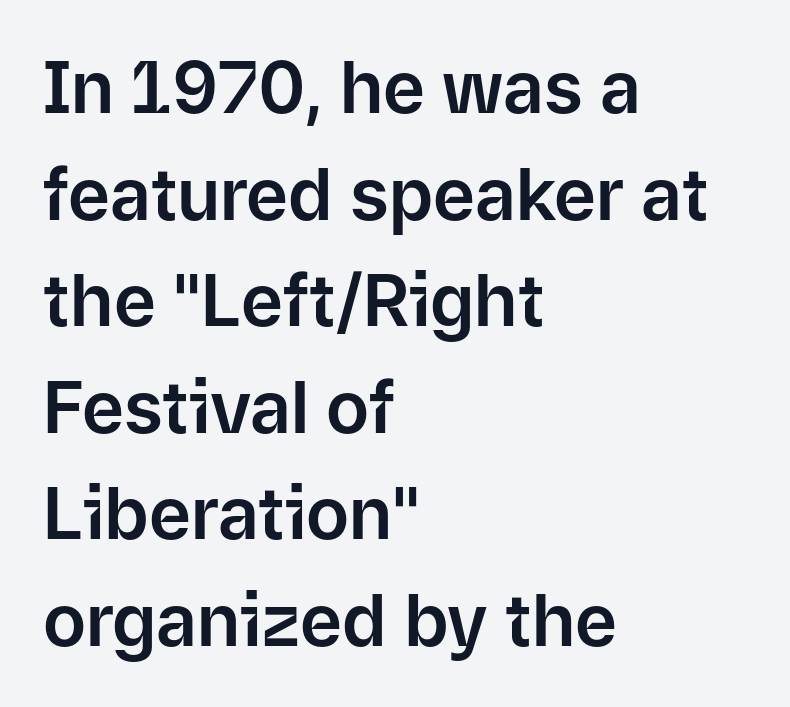
The image shows 72 px sans-serif type, upright; set left-aligned, normal line spacing (1.48x), normal letter spacing, not underlined; low stroke contrast and a medium x-height.
